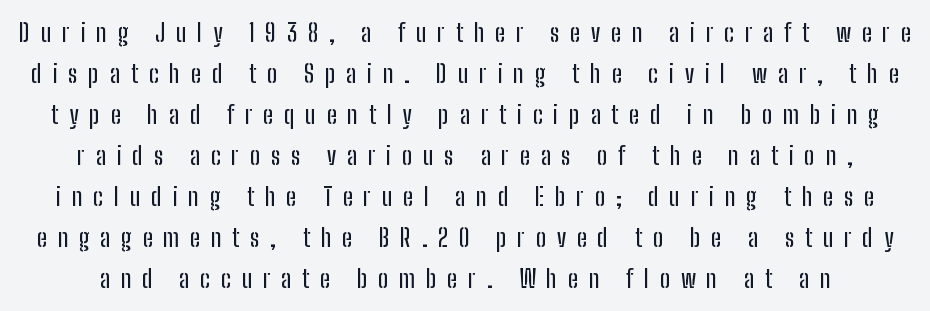
The image shows 25 px text type, upright; set normal line spacing (1.64x), unusually wide letter spacing (+0.43 em), not underlined.
